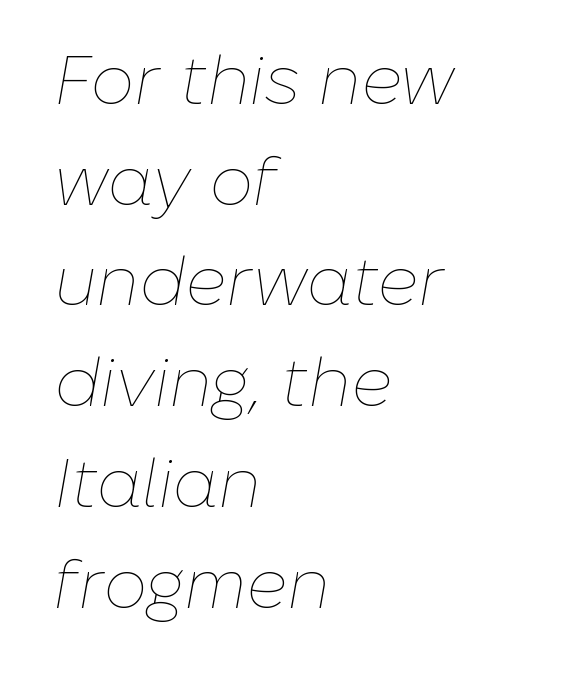
Q: Is the text bold? A: No.
Q: Is the text italic (slanted)? A: Yes, it leans right by about 10 degrees.
Q: Is the text underlined? A: No.
Q: How is the paragraph aligned? A: Left-aligned.
Q: Is the spacing between letters normal or unusually wide? A: Normal.
Q: Is the spacing between lines tight, normal or loose? A: Normal.
Q: Width (condensed, normal, or wide)? A: Normal.
Q: Stroke contrast? A: Low.
Q: x-height? A: Medium.
Q: Monospaced? A: No.
